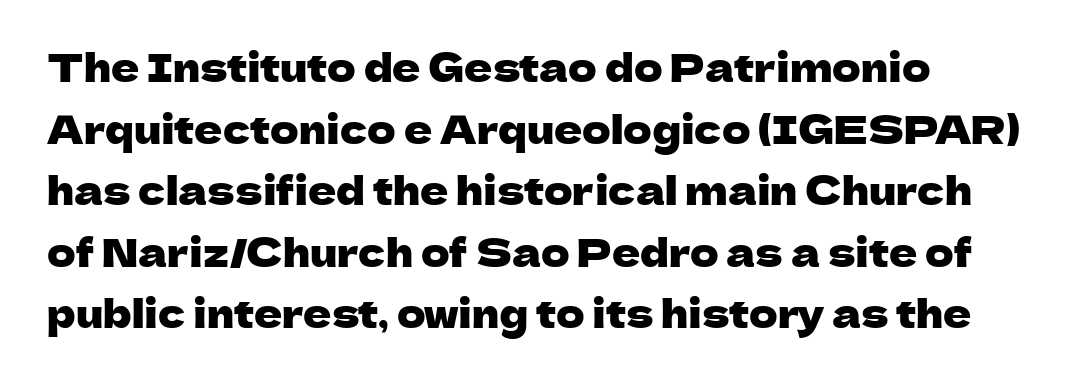
Q: Is the text italic (slanted)? A: No, it is upright.
Q: Is the typeface a serif or a sans-serif typeface? A: Sans-serif.
Q: Is the text underlined? A: No.
Q: Is the spacing between letters normal or unusually wide? A: Normal.
Q: Is the spacing between lines tight, normal or loose? A: Normal.
Q: Width (condensed, normal, or wide)? A: Normal.
Q: Stroke contrast? A: Low.
Q: x-height? A: Medium.
Q: Monospaced? A: No.
